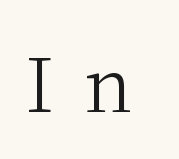
{"serif": "yes", "italic": "no", "bold": "no", "weight": "light", "width": "normal", "stroke_contrast": "medium", "x_height": "medium", "monospaced": "no", "underline": "no", "letter_spacing": "wide", "letter_spacing_em": 0.39, "glyph_px": 75}
